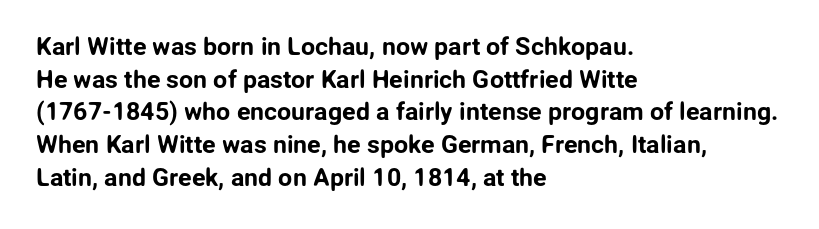
The tracking reads as untouched default to a designer's eye. Has an underline been added? It has not. Where is the straight margin? On the left. A typesetter would call this leading conventional body-copy spacing.
